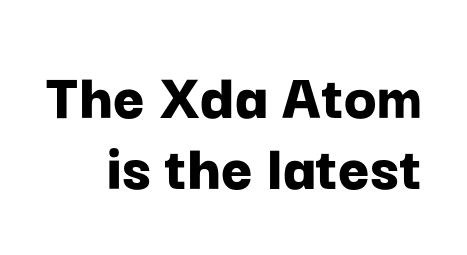
Q: Is the text bold? A: Yes.
Q: Is the text italic (slanted)? A: No, it is upright.
Q: Is the typeface a serif or a sans-serif typeface? A: Sans-serif.
Q: Is the text underlined? A: No.
Q: Is the spacing between letters normal or unusually wide? A: Normal.
Q: Is the spacing between lines tight, normal or loose? A: Tight.
Q: Width (condensed, normal, or wide)? A: Normal.
Q: Stroke contrast? A: Low.
Q: x-height? A: Medium.
Q: Monospaced? A: No.
